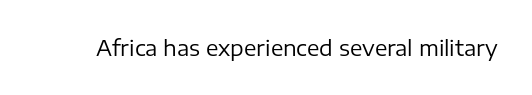
The passage shown is not underscored anywhere. The font's upright variant was chosen for this text. Stems here are at most as thick as an everyday book face. Observe the ordinary spacing: letters are neighbours, not strangers.
